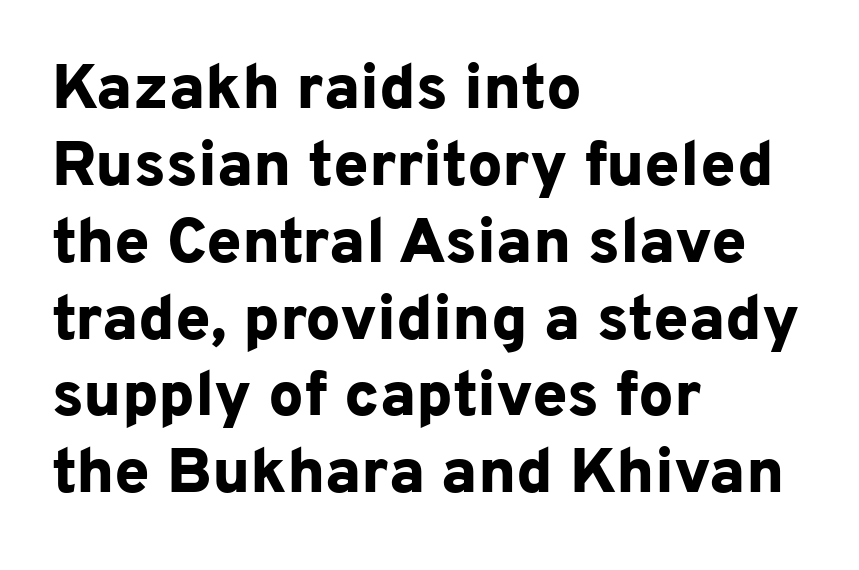
This is sans-serif lettering, the kind often seen on screens and signage. Left-aligned paragraph, ragged on the right. Posture: straight, roman, zero tilt. The letters advance in unequal steps, a hallmark of proportional type. Compared with typical body copy, the letter spacing here is the same. Anything drawn beneath the words? Only blank space.
